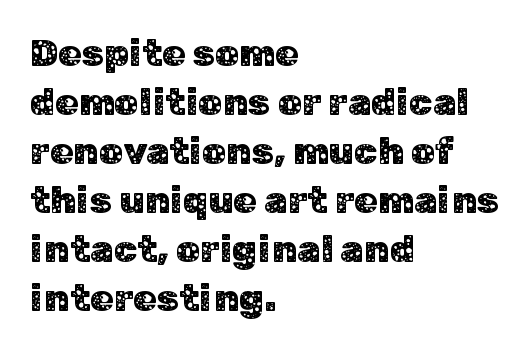
Each letter keeps its own natural width here, so spacing adapts to shape. Vertically, the passage feels balanced, rows spaced as you'd expect. Underlining? Definitely not there. Quick note: not italic, upright. Inter-character spacing is left at the font's built-in metrics. Alignment: flush left.
